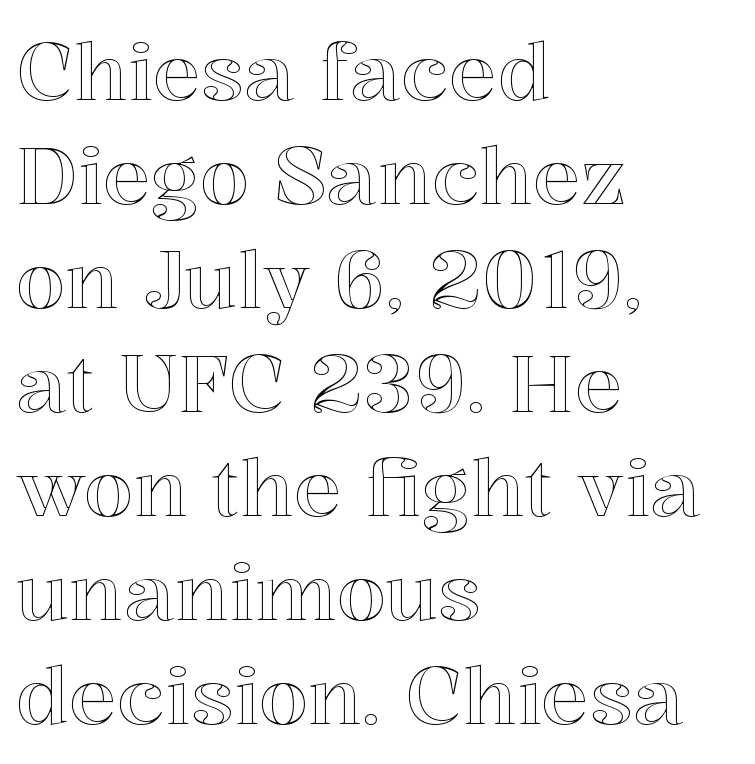
Q: Is the text italic (slanted)? A: No, it is upright.
Q: Is the text underlined? A: No.
Q: How is the paragraph aligned? A: Left-aligned.
Q: Is the spacing between letters normal or unusually wide? A: Normal.
Q: Is the spacing between lines tight, normal or loose? A: Normal.
Q: Width (condensed, normal, or wide)? A: Normal.
Q: x-height? A: Medium.
Q: Monospaced? A: No.
